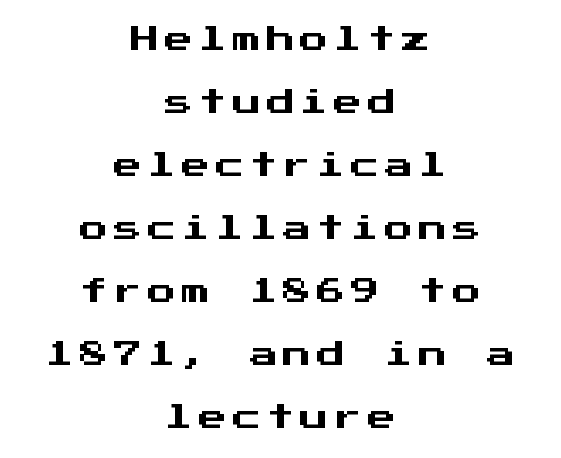
Q: Is the text italic (slanted)? A: No, it is upright.
Q: Is the typeface a serif or a sans-serif typeface? A: Sans-serif.
Q: Is the text underlined? A: No.
Q: How is the paragraph aligned? A: Centered.
Q: Is the spacing between letters normal or unusually wide? A: Unusually wide.
Q: Is the spacing between lines tight, normal or loose? A: Loose.
Q: Width (condensed, normal, or wide)? A: Normal.
Q: Stroke contrast? A: Medium.
Q: x-height? A: Medium.
Q: Monospaced? A: Yes.
